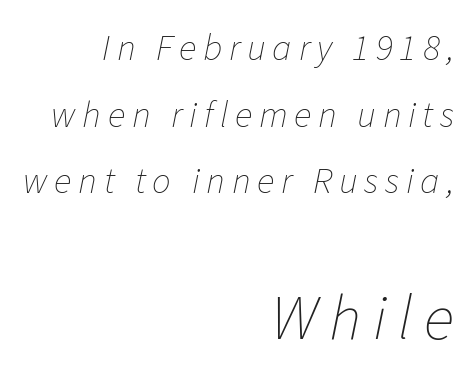
{"italic": "yes", "lean": "right", "slant_degrees": 11, "bold": "no", "weight": "thin", "width": "normal", "stroke_contrast": "low", "x_height": "medium", "monospaced": "no", "underline": "no", "align": "right", "line_spacing_ratio": 1.8, "larger_block": "second", "size_ratio": 1.73, "glyph_px": 64}
